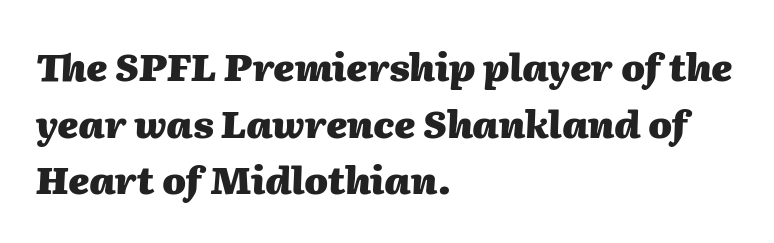
Q: Is the text bold? A: Yes.
Q: Is the text italic (slanted)? A: Yes, it leans right by about 2 degrees.
Q: Is the text underlined? A: No.
Q: How is the paragraph aligned? A: Left-aligned.
Q: Is the spacing between letters normal or unusually wide? A: Normal.
Q: Is the spacing between lines tight, normal or loose? A: Normal.
Q: Width (condensed, normal, or wide)? A: Normal.
Q: Stroke contrast? A: Medium.
Q: x-height? A: Medium.
Q: Monospaced? A: No.
